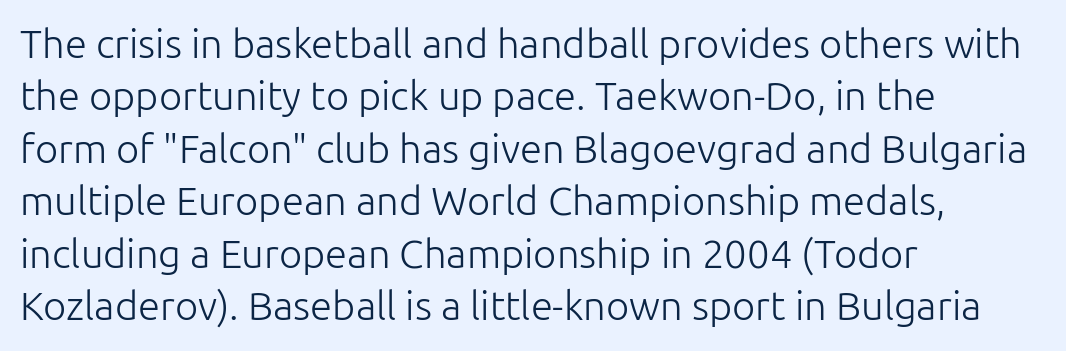
Q: Is the text bold? A: No.
Q: Is the text italic (slanted)? A: No, it is upright.
Q: Is the typeface a serif or a sans-serif typeface? A: Sans-serif.
Q: Is the text underlined? A: No.
Q: How is the paragraph aligned? A: Left-aligned.
Q: Is the spacing between letters normal or unusually wide? A: Normal.
Q: Is the spacing between lines tight, normal or loose? A: Normal.
Q: Width (condensed, normal, or wide)? A: Normal.
Q: Stroke contrast? A: Low.
Q: x-height? A: Medium.
Q: Monospaced? A: No.
